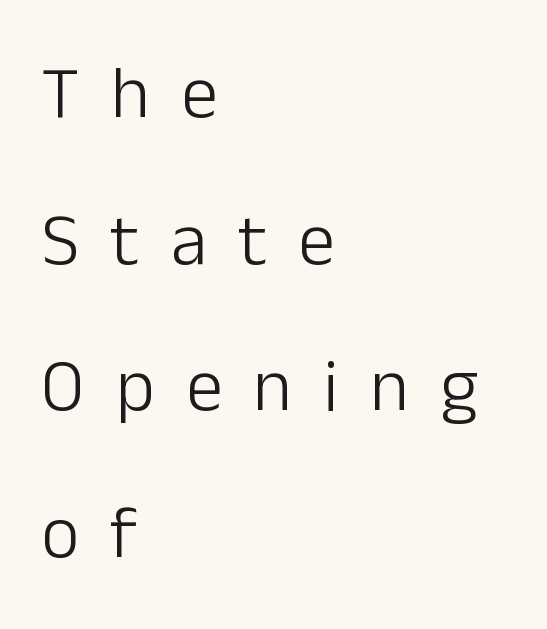
The image shows 74 px light sans-serif type, upright; set left-aligned, loose line spacing (1.98x), unusually wide letter spacing (+0.42 em), not underlined; low stroke contrast and a medium x-height.
